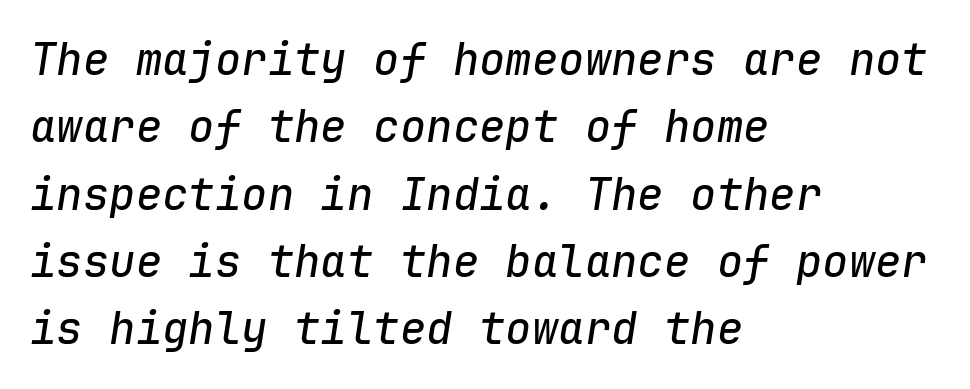
Q: Is the text italic (slanted)? A: Yes, it leans right by about 9 degrees.
Q: Is the text underlined? A: No.
Q: How is the paragraph aligned? A: Left-aligned.
Q: Is the spacing between letters normal or unusually wide? A: Normal.
Q: Is the spacing between lines tight, normal or loose? A: Normal.
Q: Width (condensed, normal, or wide)? A: Normal.
Q: Stroke contrast? A: Low.
Q: x-height? A: Medium.
Q: Monospaced? A: Yes.
